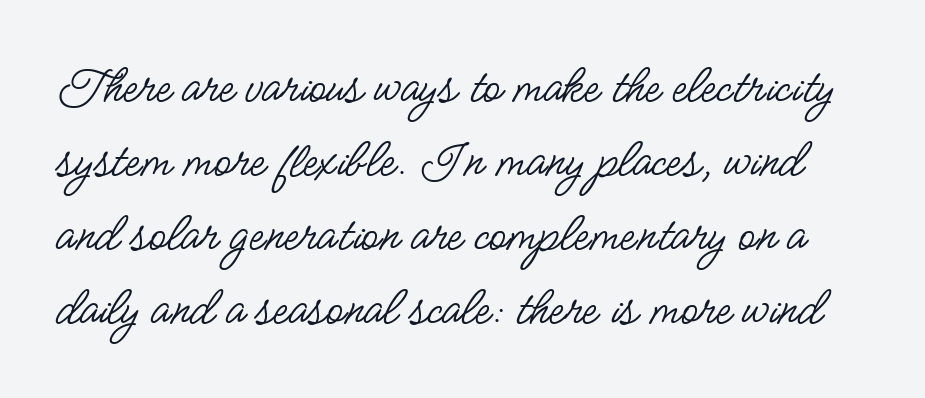
Character widths vary here, with narrow letters taking less room than wide ones. Between one letter and the next there's only the usual sliver of space. Does the leading feel generous? No, just average. Just letters on the line, the space beneath them empty. Stem width sits at or under what a default text font uses.
